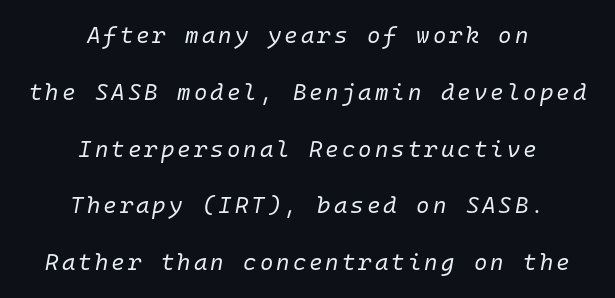
{"italic": "yes", "lean": "right", "slant_degrees": 10, "bold": "no", "underline": "no", "align": "center", "line_spacing": "loose", "line_spacing_ratio": 2.47, "glyph_px": 23}
